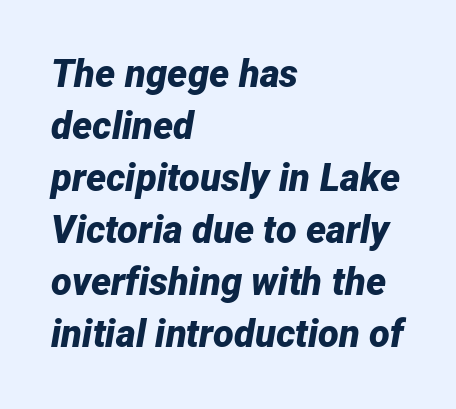
Observe the lean: these are italic letterforms. Note the varied advance widths — an 'i' is clearly narrower than an 'm'. Bare-footed words on every line. Regular leading.
